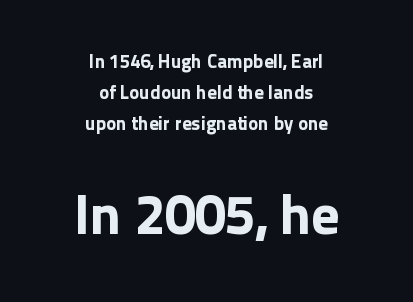
The image shows 57 px sans-serif type, upright; set centered, normal line spacing (1.62x), normal letter spacing, not underlined; the second (bottom) block is 3.0x larger; low stroke contrast and a medium x-height.
